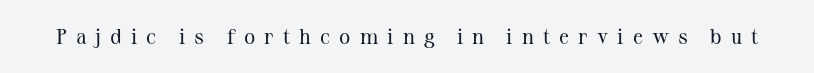
The image shows 21 px text type, upright; set unusually wide letter spacing (+0.43 em), not underlined.
